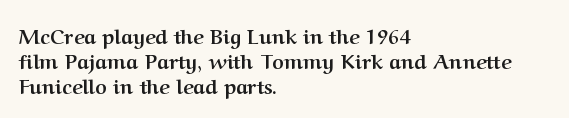
Q: Is the text bold? A: Yes.
Q: Is the text italic (slanted)? A: No, it is upright.
Q: Is the text underlined? A: No.
Q: How is the paragraph aligned? A: Left-aligned.
Q: Is the spacing between letters normal or unusually wide? A: Normal.
